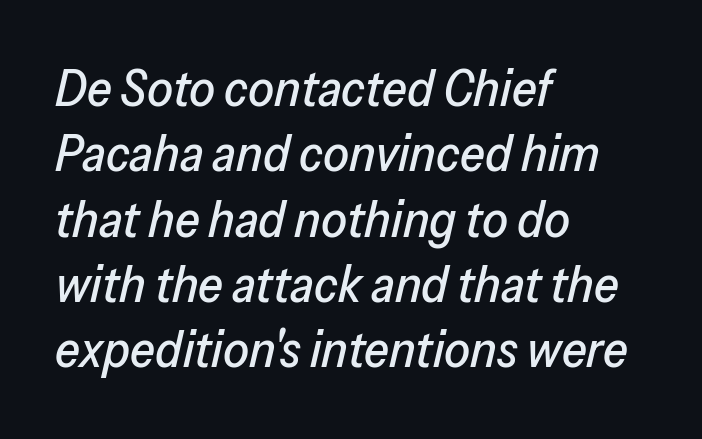
{"italic": "yes", "lean": "right", "slant_degrees": 13, "width": "normal", "stroke_contrast": "low", "x_height": "medium", "monospaced": "no", "underline": "no", "align": "left", "line_spacing": "normal", "line_spacing_ratio": 1.28, "letter_spacing": "normal", "letter_spacing_em": 0.0, "glyph_px": 51}
